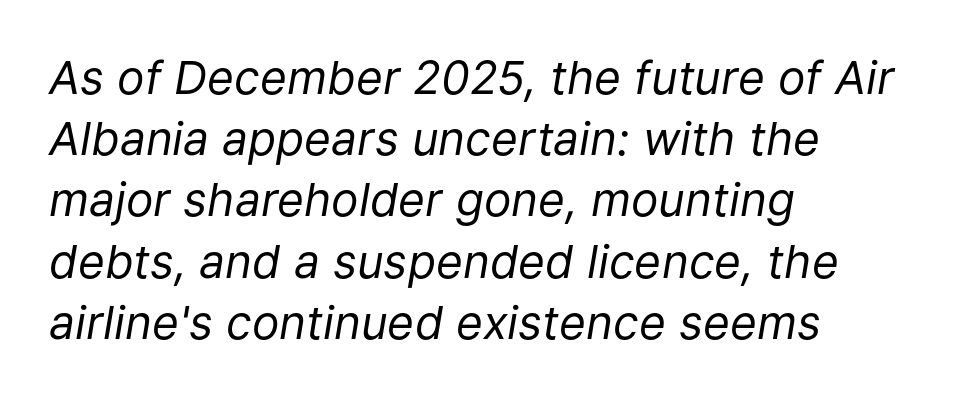
{"italic": "yes", "lean": "right", "slant_degrees": 9, "bold": "no", "weight": "regular", "width": "normal", "stroke_contrast": "low", "x_height": "medium", "monospaced": "no", "underline": "no", "align": "left", "line_spacing": "normal", "line_spacing_ratio": 1.33, "letter_spacing": "normal", "letter_spacing_em": 0.0, "glyph_px": 46}
